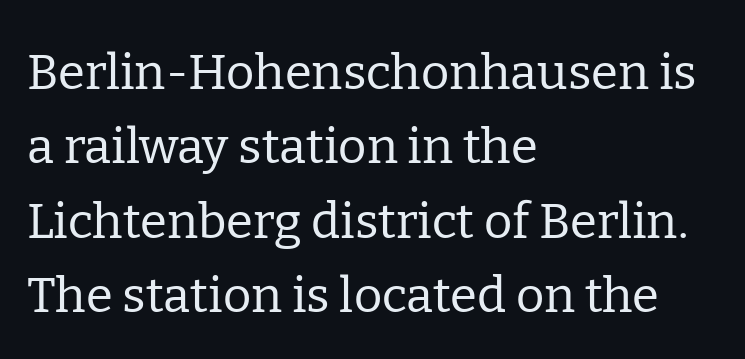
Q: Is the text bold? A: No.
Q: Is the text italic (slanted)? A: No, it is upright.
Q: Is the typeface a serif or a sans-serif typeface? A: Serif.
Q: Is the text underlined? A: No.
Q: How is the paragraph aligned? A: Left-aligned.
Q: Is the spacing between letters normal or unusually wide? A: Normal.
Q: Is the spacing between lines tight, normal or loose? A: Normal.
Q: Width (condensed, normal, or wide)? A: Normal.
Q: Stroke contrast? A: Low.
Q: x-height? A: Medium.
Q: Monospaced? A: No.
